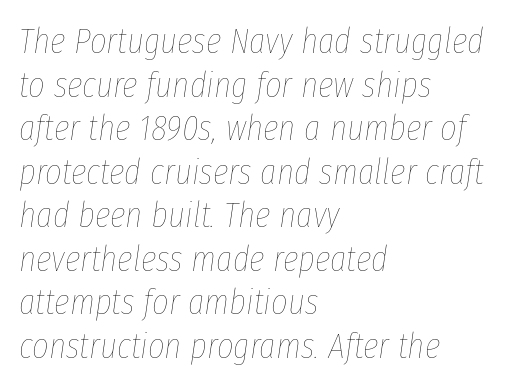
The line texture is even and compact thanks to regular tracking. Counters stay open thanks to moderate or lighter strokes. Is this a fixed-width face? No — the glyphs have proportional, varying widths. The specimen omits any rule beneath the text block's lines. This sample is left-justified, so line endings fall wherever the words run out. An italicized treatment has been applied to the whole sample.
